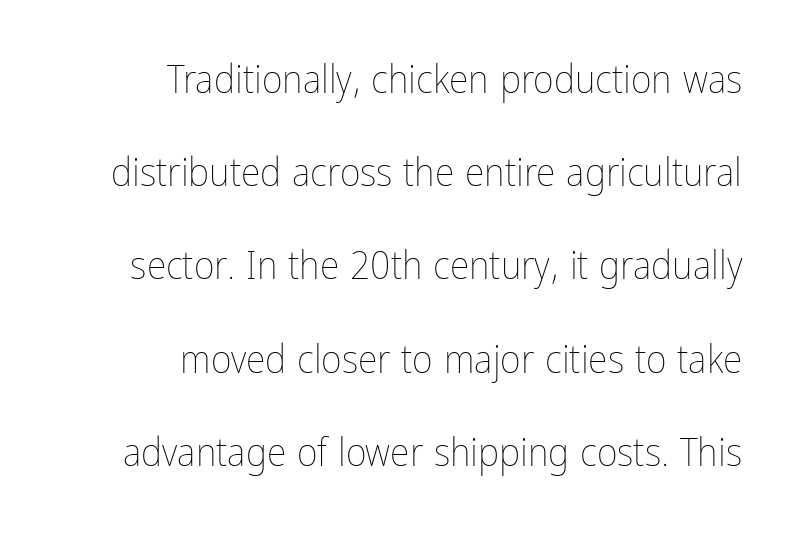
These lines keep a tight, regular rhythm from letter to letter. Rows of type keep a wide berth in the vertical direction. Do the letters lean? They stand straight. The text block is weighted toward the right margin, trailing off unevenly leftward. The cut favours lightness, reaching ordinary text weight at its darkest. Is this a fixed-width face? No — the glyphs have proportional, varying widths.
